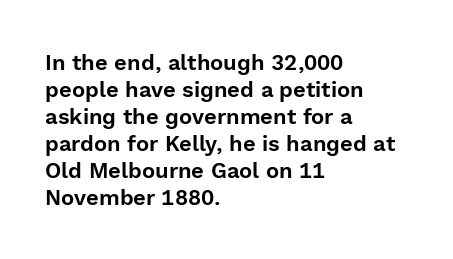
Q: Is the text italic (slanted)? A: No, it is upright.
Q: Is the text underlined? A: No.
Q: How is the paragraph aligned? A: Left-aligned.
Q: Is the spacing between letters normal or unusually wide? A: Normal.
